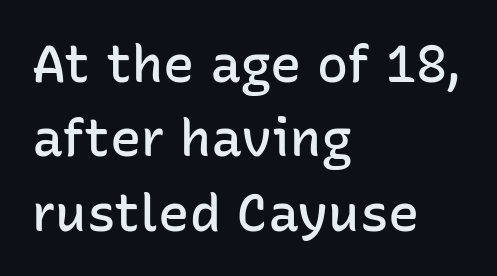
Q: Is the text bold? A: Semi-bold.
Q: Is the text italic (slanted)? A: No, it is upright.
Q: Is the typeface a serif or a sans-serif typeface? A: Sans-serif.
Q: Is the text underlined? A: No.
Q: How is the paragraph aligned? A: Left-aligned.
Q: Is the spacing between letters normal or unusually wide? A: Normal.
Q: Is the spacing between lines tight, normal or loose? A: Normal.
Q: Width (condensed, normal, or wide)? A: Normal.
Q: Stroke contrast? A: Low.
Q: x-height? A: Medium.
Q: Monospaced? A: No.
